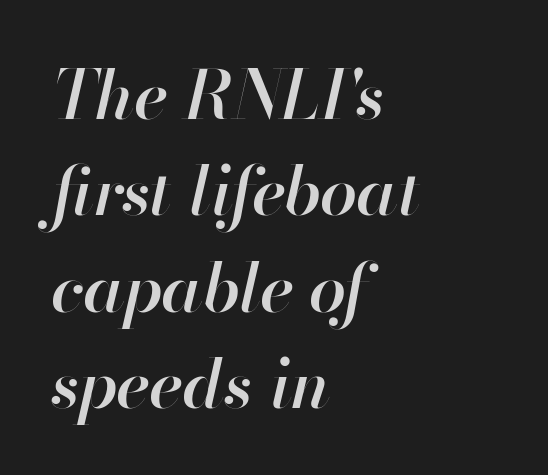
Q: Is the text bold? A: Semi-bold.
Q: Is the text italic (slanted)? A: Yes, it leans right by about 13 degrees.
Q: Is the text underlined? A: No.
Q: How is the paragraph aligned? A: Left-aligned.
Q: Is the spacing between letters normal or unusually wide? A: Normal.
Q: Is the spacing between lines tight, normal or loose? A: Normal.
Q: Width (condensed, normal, or wide)? A: Normal.
Q: Stroke contrast? A: High.
Q: x-height? A: Small.
Q: Monospaced? A: No.
